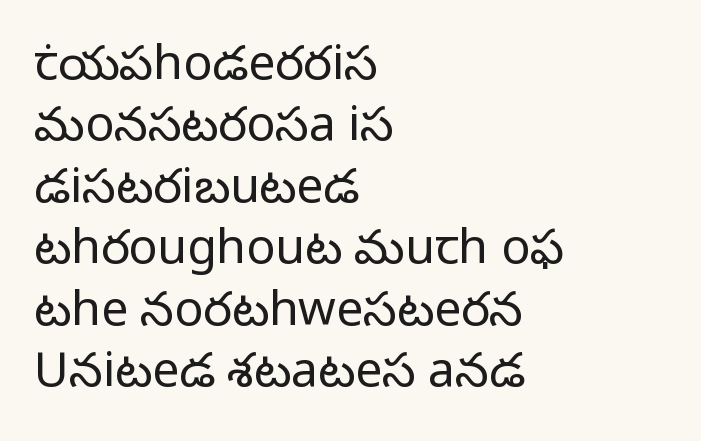
The image shows 48 px light sans-serif type, upright; set left-aligned, normal line spacing (1.28x), normal letter spacing, not underlined; low stroke contrast and a medium x-height.
